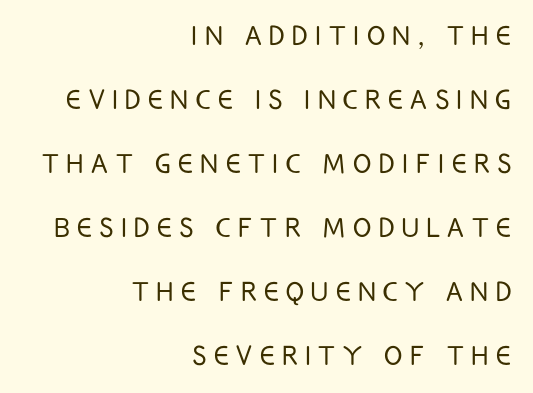
Q: Is the text bold? A: No.
Q: Is the text italic (slanted)? A: No, it is upright.
Q: Is the typeface a serif or a sans-serif typeface? A: Sans-serif.
Q: Is the text underlined? A: No.
Q: How is the paragraph aligned? A: Right-aligned.
Q: Is the spacing between letters normal or unusually wide? A: Unusually wide.
Q: Width (condensed, normal, or wide)? A: Condensed.
Q: Stroke contrast? A: Low.
Q: x-height? A: Large.
Q: Monospaced? A: No.
